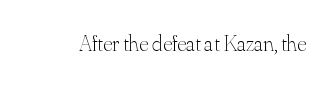
The type is set solid horizontally, with unmodified tracking. Words float on clear page, feet unadorned. A quiet, ordinary-to-light weight characterises the typeface. The type sits square on the baseline with zero lean.
